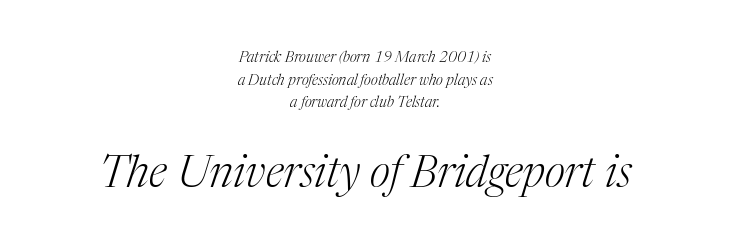
{"serif": "yes", "italic": "yes", "lean": "right", "slant_degrees": 17, "bold": "no", "weight": "light", "width": "normal", "stroke_contrast": "medium", "x_height": "medium", "monospaced": "no", "underline": "no", "align": "center", "line_spacing": "normal", "line_spacing_ratio": 1.51, "letter_spacing": "normal", "letter_spacing_em": 0.0, "larger_block": "second", "size_ratio": 2.93, "glyph_px": 44}
